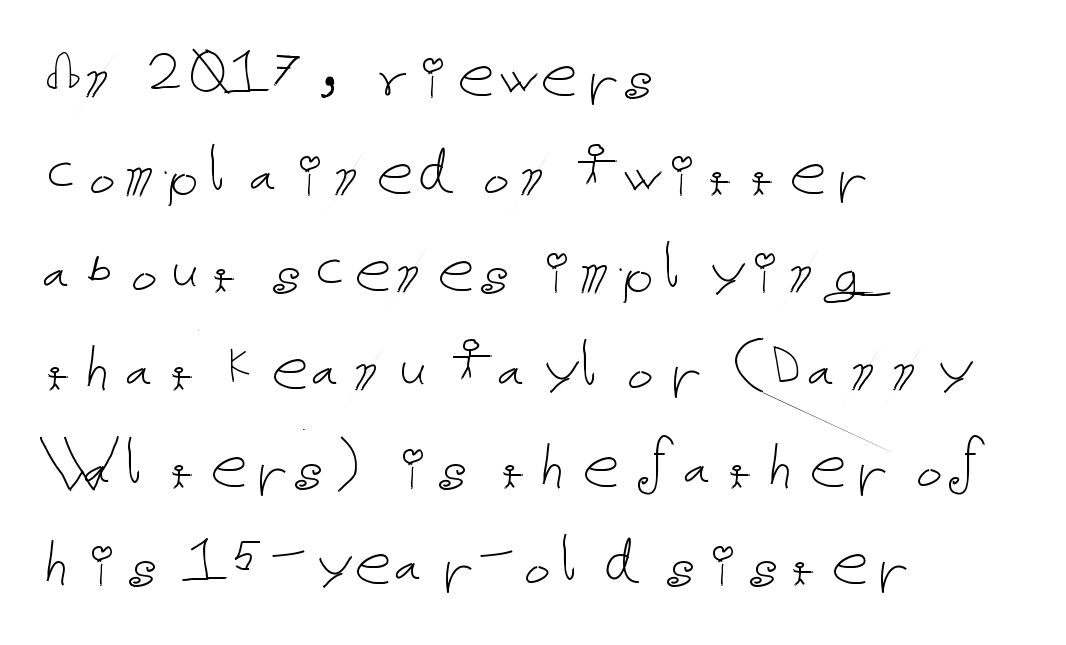
{"italic": "no", "bold": "no", "weight": "thin", "width": "normal", "stroke_contrast": "low", "x_height": "medium", "underline": "no", "align": "left", "line_spacing": "normal", "line_spacing_ratio": 1.32, "letter_spacing": "normal", "letter_spacing_em": 0.0, "glyph_px": 74}
